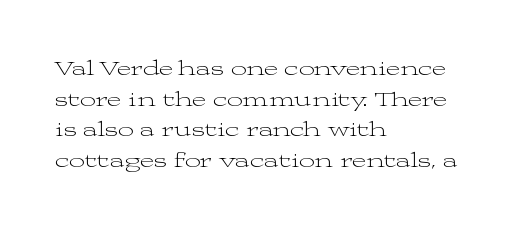
The image shows 22 px text type, upright; set left-aligned, normal line spacing (1.39x), normal letter spacing, not underlined.
